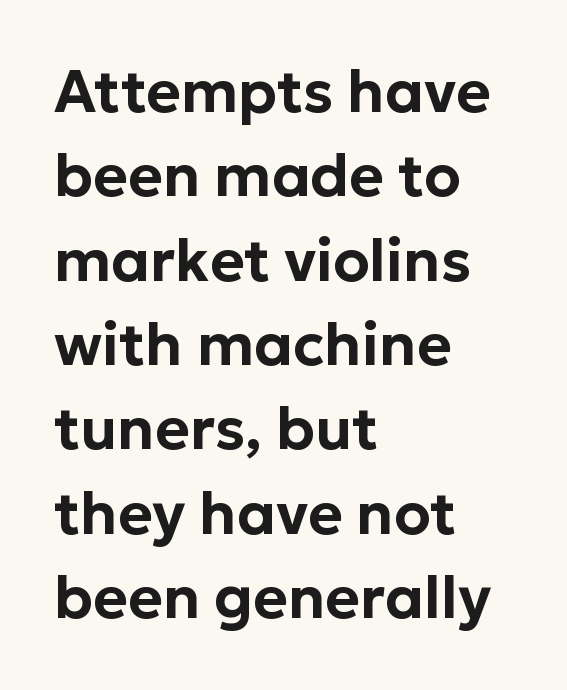
Left-aligned paragraph, ragged on the right. A normal amount of white space separates one row of letters from the next. These lines are rendered in a variable-pitch font. The face used here is rendered with its standard letterfit. Unmarked baselines from the first word to the last.
